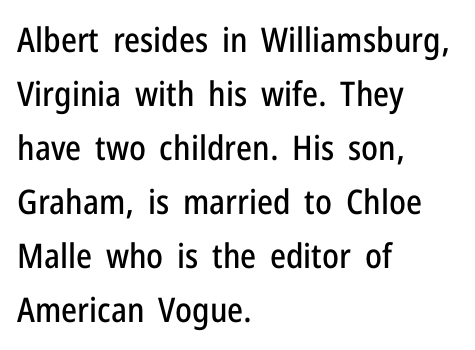
The image shows 34 px condensed sans-serif type, upright; set left-aligned, normal line spacing (1.59x), normal letter spacing, not underlined; low stroke contrast and a medium x-height.
